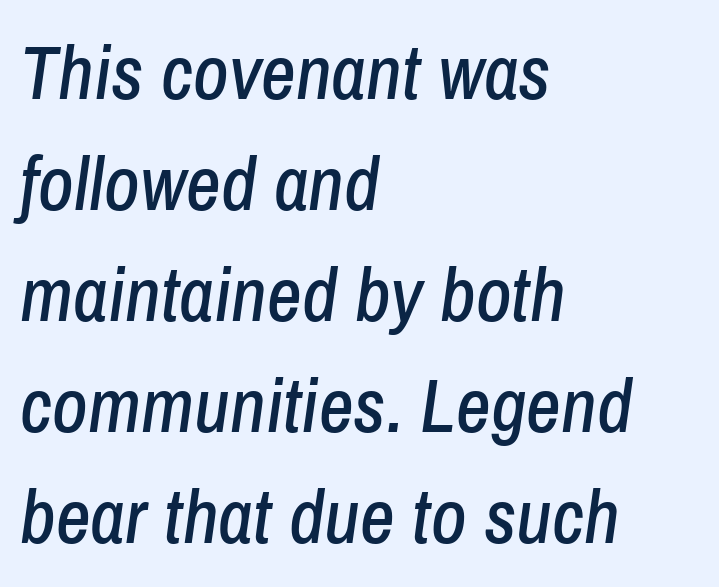
{"italic": "yes", "lean": "right", "slant_degrees": 8, "width": "condensed", "stroke_contrast": "low", "x_height": "medium", "monospaced": "no", "underline": "no", "align": "left", "line_spacing": "normal", "line_spacing_ratio": 1.46, "letter_spacing": "normal", "letter_spacing_em": 0.0, "glyph_px": 76}
